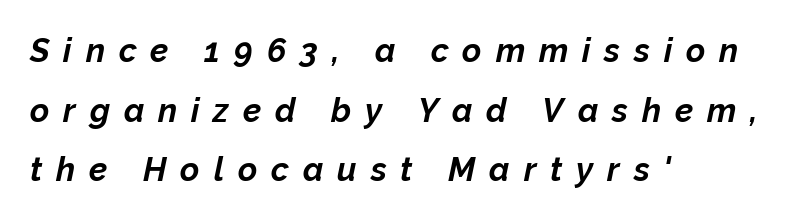
Pretty heavy lettering here — definitely bold. Think of a printed novel: that variable character pitch is what you see here. Descender tails drop into unmarked territory. Casual observation: everything's shoved over to the left.
